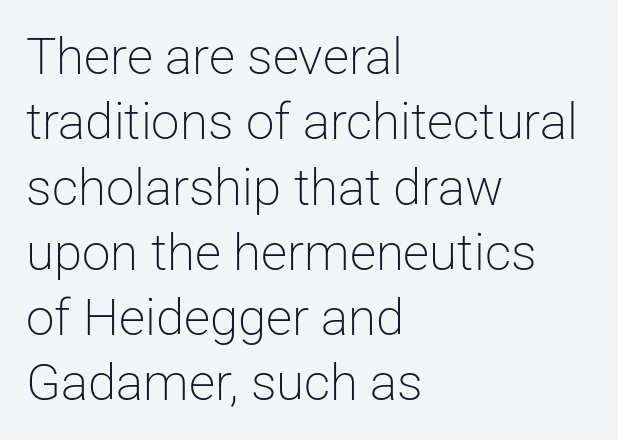
Q: Is the text bold? A: No.
Q: Is the text italic (slanted)? A: No, it is upright.
Q: Is the typeface a serif or a sans-serif typeface? A: Sans-serif.
Q: Is the text underlined? A: No.
Q: How is the paragraph aligned? A: Left-aligned.
Q: Is the spacing between letters normal or unusually wide? A: Normal.
Q: Is the spacing between lines tight, normal or loose? A: Normal.
Q: Width (condensed, normal, or wide)? A: Normal.
Q: Stroke contrast? A: Low.
Q: x-height? A: Medium.
Q: Monospaced? A: No.
